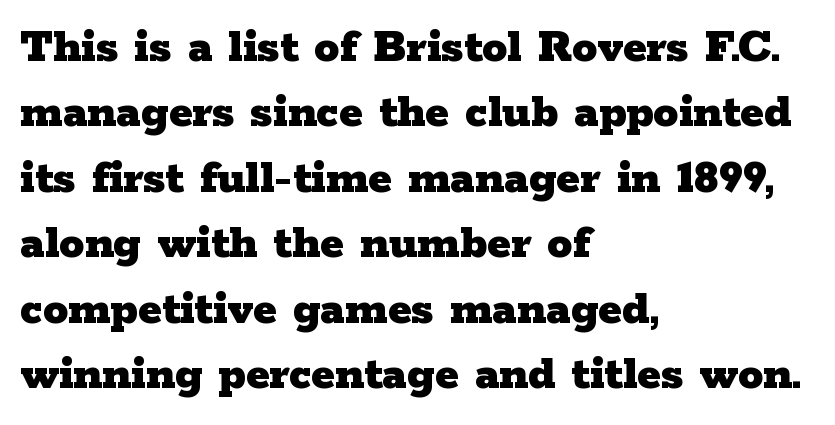
The image shows 50 px heavy, wide serif type, upright; set left-aligned, normal line spacing (1.31x), normal letter spacing, not underlined; low stroke contrast and a medium x-height.
